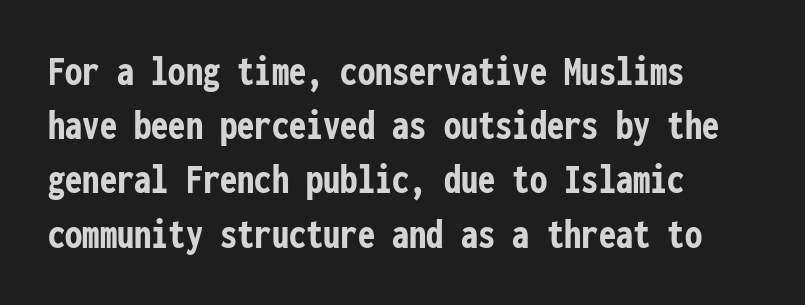
The words here are not underlined. Between one letter and the next there's only the usual sliver of space. Font category for this specimen: sans-serif. Bold? Absolutely — the strokes are thick and heavy.
